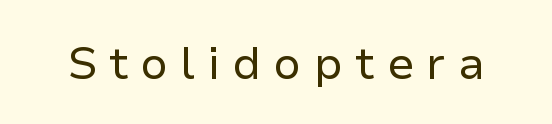
Q: Is the text bold? A: No.
Q: Is the text italic (slanted)? A: No, it is upright.
Q: Is the typeface a serif or a sans-serif typeface? A: Sans-serif.
Q: Is the text underlined? A: No.
Q: Is the spacing between letters normal or unusually wide? A: Unusually wide.
Q: Width (condensed, normal, or wide)? A: Normal.
Q: Stroke contrast? A: Low.
Q: x-height? A: Medium.
Q: Monospaced? A: No.
